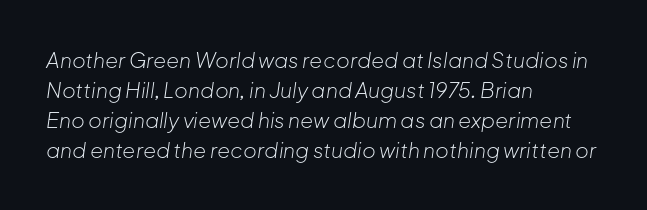
A typesetter would call this zero additional tracking. Leftover space on each line is placed entirely after the last word. A typesetter would mark this as italic. The passage shown stacks its lines at a standard gap. The zone under the glyphs is completely vacant.
